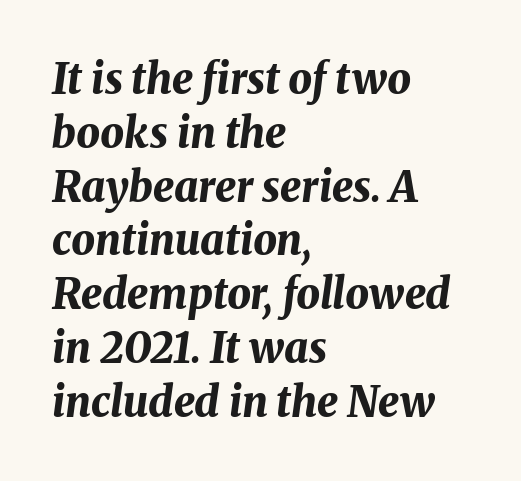
The image shows 42 px bold type, italic (leaning right); set left-aligned, normal line spacing (1.28x), normal letter spacing, not underlined; medium stroke contrast and a medium x-height.
